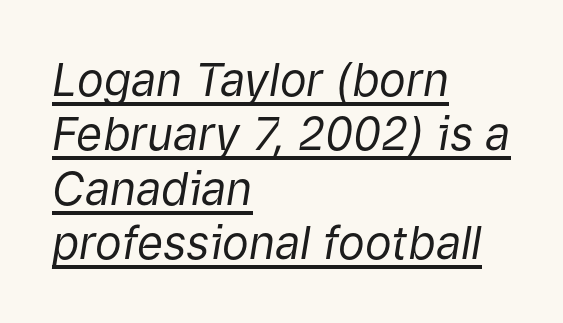
Q: Is the text bold? A: No.
Q: Is the text italic (slanted)? A: Yes, it leans right by about 9 degrees.
Q: Is the text underlined? A: Yes.
Q: How is the paragraph aligned? A: Left-aligned.
Q: Is the spacing between letters normal or unusually wide? A: Normal.
Q: Width (condensed, normal, or wide)? A: Normal.
Q: Stroke contrast? A: Low.
Q: x-height? A: Medium.
Q: Monospaced? A: No.
